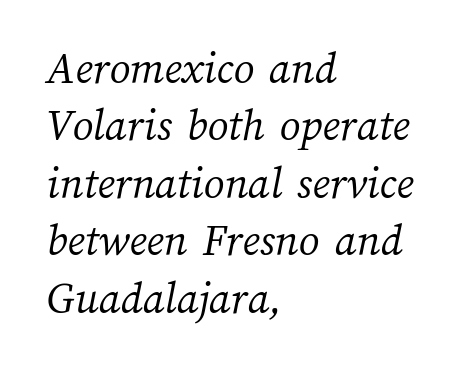
{"bold": "no", "weight": "light", "width": "normal", "stroke_contrast": "medium", "x_height": "medium", "monospaced": "no", "underline": "no", "align": "left", "line_spacing": "normal", "line_spacing_ratio": 1.25, "letter_spacing": "normal", "letter_spacing_em": 0.0, "glyph_px": 46}
